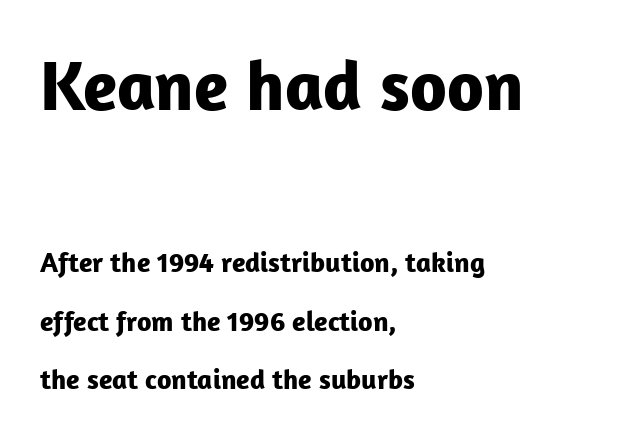
Left-aligned paragraph, ragged on the right. Tall strokes in this sample are plumb rather than angled. Size contrast runs from large at the top to small at the bottom. The passage shown is typed in a proportional face where columns would drift. Serif or sans? Sans — the stroke terminals are bare. Tracking value appears to be zero — textbook default spacing.
